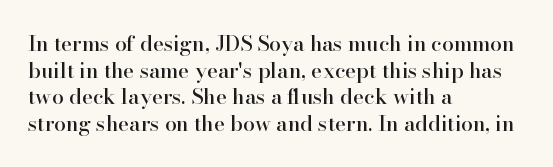
Successive baselines arrive at the customary interval. The space directly below the letters is spotless. The face used here is rendered with its standard letterfit. The rendering anchors every line to the left-hand side.
